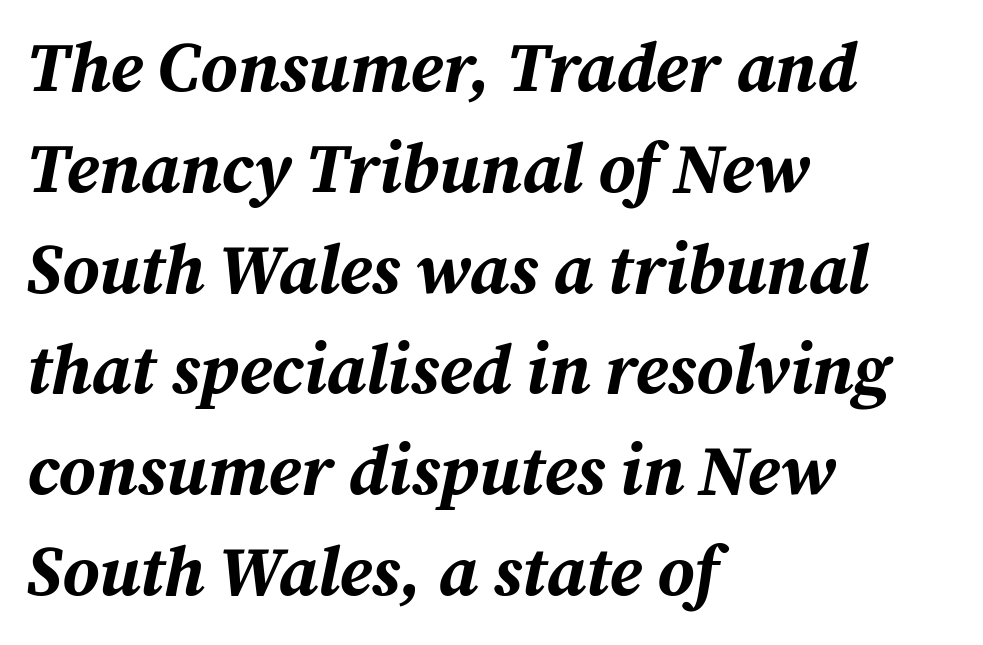
{"italic": "yes", "lean": "right", "slant_degrees": 12, "bold": "yes", "weight": "bold", "width": "normal", "stroke_contrast": "medium", "x_height": "medium", "monospaced": "no", "underline": "no", "align": "left", "line_spacing": "normal", "line_spacing_ratio": 1.44, "letter_spacing": "normal", "letter_spacing_em": 0.0, "glyph_px": 70}
